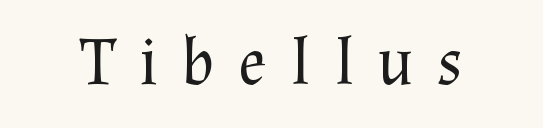
Q: Is the text bold? A: No.
Q: Is the text italic (slanted)? A: No, it is upright.
Q: Is the text underlined? A: No.
Q: Is the spacing between letters normal or unusually wide? A: Unusually wide.
Q: Width (condensed, normal, or wide)? A: Normal.
Q: Stroke contrast? A: Medium.
Q: x-height? A: Medium.
Q: Monospaced? A: No.
